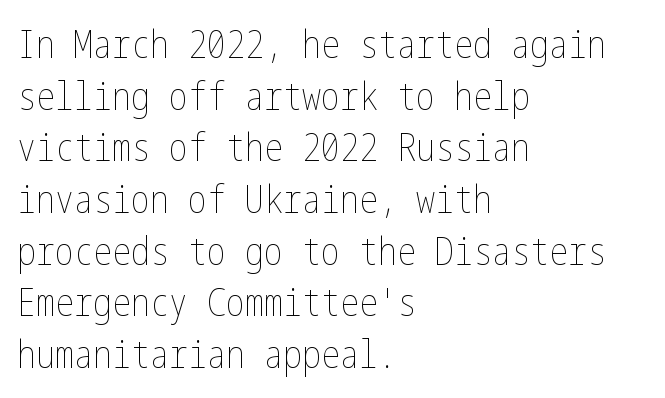
The image shows 38 px thin, condensed type, upright; set left-aligned, normal line spacing (1.36x), normal letter spacing, not underlined; low stroke contrast and a medium x-height.
